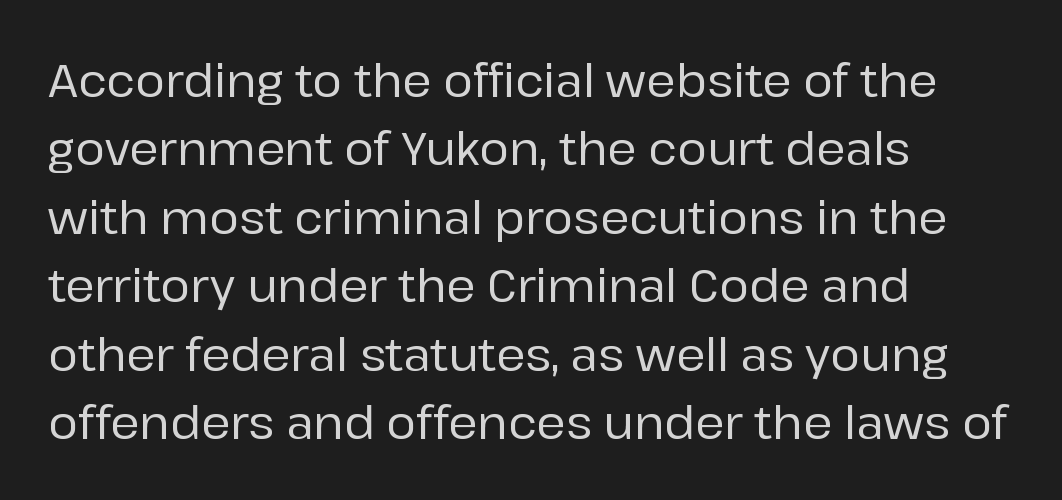
{"serif": "no", "italic": "no", "width": "normal", "stroke_contrast": "low", "x_height": "medium", "monospaced": "no", "underline": "no", "align": "left", "line_spacing": "normal", "line_spacing_ratio": 1.52, "letter_spacing": "normal", "letter_spacing_em": 0.0, "glyph_px": 45}
